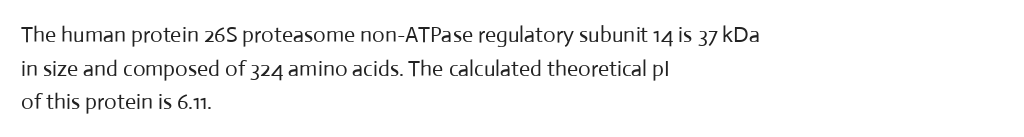
{"italic": "no", "bold": "no", "underline": "no", "align": "left", "line_spacing": "normal", "line_spacing_ratio": 1.53, "letter_spacing": "normal", "letter_spacing_em": 0.0, "glyph_px": 22}
